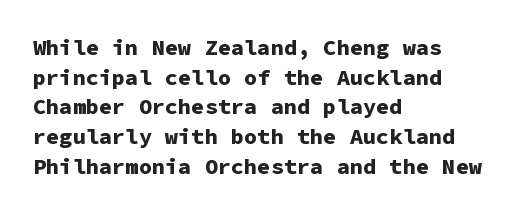
Q: Is the text bold? A: Yes.
Q: Is the text italic (slanted)? A: No, it is upright.
Q: Is the text underlined? A: No.
Q: How is the paragraph aligned? A: Left-aligned.
Q: Is the spacing between letters normal or unusually wide? A: Normal.
Q: Is the spacing between lines tight, normal or loose? A: Normal.
